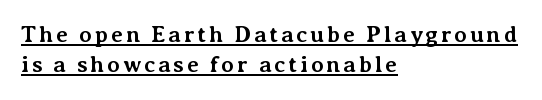
Q: Is the text bold? A: Yes.
Q: Is the text italic (slanted)? A: No, it is upright.
Q: Is the text underlined? A: Yes.
Q: How is the paragraph aligned? A: Left-aligned.
Q: Is the spacing between lines tight, normal or loose? A: Normal.
